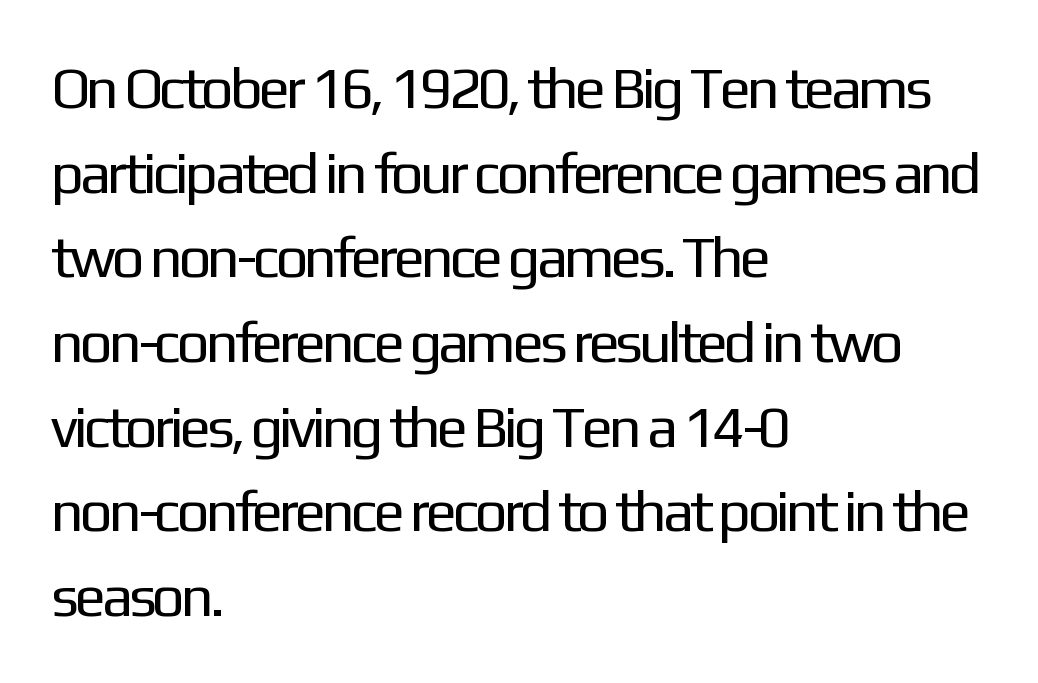
Q: Is the text bold? A: No.
Q: Is the text italic (slanted)? A: No, it is upright.
Q: Is the typeface a serif or a sans-serif typeface? A: Sans-serif.
Q: Is the text underlined? A: No.
Q: How is the paragraph aligned? A: Left-aligned.
Q: Is the spacing between letters normal or unusually wide? A: Normal.
Q: Is the spacing between lines tight, normal or loose? A: Normal.
Q: Width (condensed, normal, or wide)? A: Normal.
Q: Stroke contrast? A: Low.
Q: x-height? A: Medium.
Q: Monospaced? A: No.
